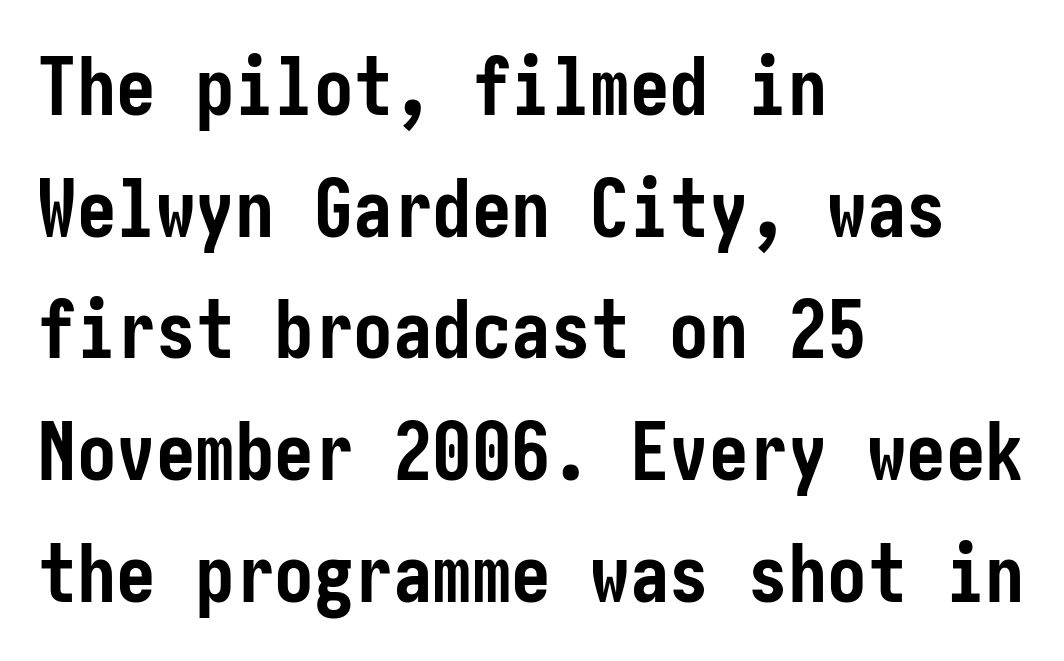
{"serif": "no", "italic": "no", "bold": "yes", "weight": "semibold", "width": "condensed", "stroke_contrast": "low", "x_height": "medium", "underline": "no", "align": "left", "line_spacing": "normal", "line_spacing_ratio": 1.54, "letter_spacing": "normal", "letter_spacing_em": 0.0, "glyph_px": 79}
